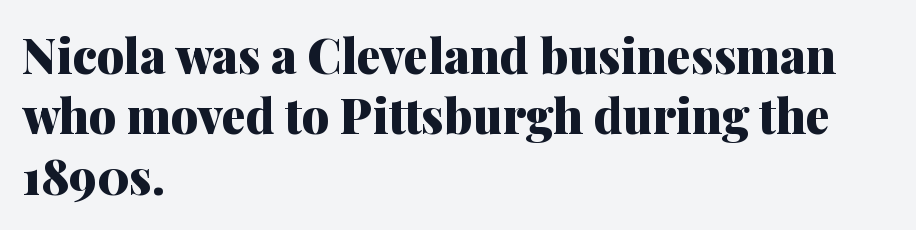
Q: Is the text bold? A: Yes.
Q: Is the text italic (slanted)? A: No, it is upright.
Q: Is the typeface a serif or a sans-serif typeface? A: Serif.
Q: Is the text underlined? A: No.
Q: How is the paragraph aligned? A: Left-aligned.
Q: Is the spacing between letters normal or unusually wide? A: Normal.
Q: Is the spacing between lines tight, normal or loose? A: Normal.
Q: Width (condensed, normal, or wide)? A: Normal.
Q: Stroke contrast? A: Medium.
Q: x-height? A: Medium.
Q: Monospaced? A: No.
